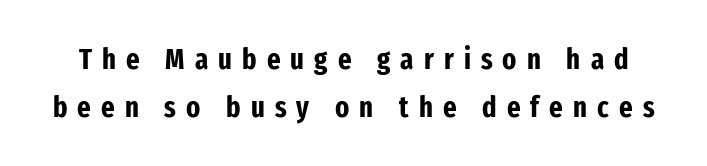
The image shows 29 px bold, condensed sans-serif type, upright; set normal line spacing (1.64x), unusually wide letter spacing (+0.35 em), not underlined; low stroke contrast and a medium x-height.
